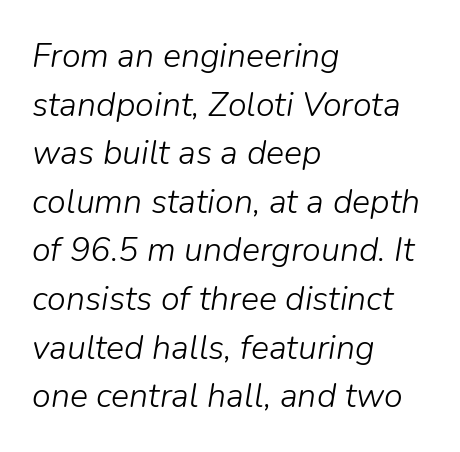
Q: Is the text bold? A: No.
Q: Is the text italic (slanted)? A: Yes, it leans right by about 9 degrees.
Q: Is the text underlined? A: No.
Q: How is the paragraph aligned? A: Left-aligned.
Q: Is the spacing between letters normal or unusually wide? A: Normal.
Q: Is the spacing between lines tight, normal or loose? A: Normal.
Q: Width (condensed, normal, or wide)? A: Normal.
Q: Stroke contrast? A: Low.
Q: x-height? A: Medium.
Q: Monospaced? A: No.
